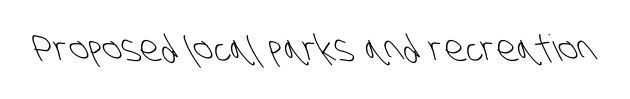
The image shows 36 px light, condensed sans-serif type; set normal letter spacing, not underlined; low stroke contrast and a large x-height.
